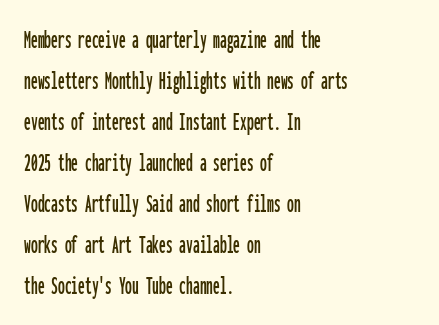
Underlining? Definitely not there. The passage shown stacks its lines at a standard gap. Tall strokes in this sample are plumb rather than angled. Is the block centered? No — it sits flush against the left margin.
